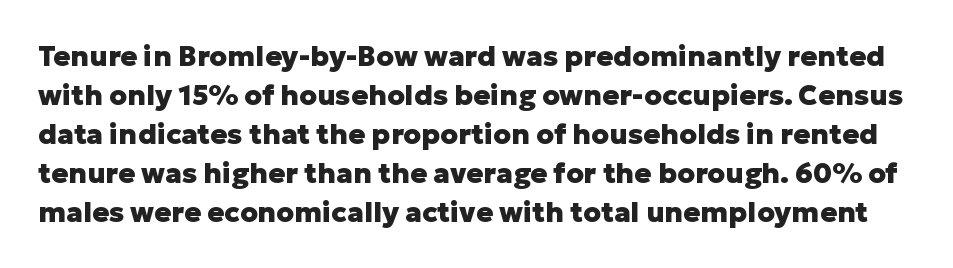
{"serif": "no", "italic": "no", "bold": "yes", "weight": "heavy", "width": "normal", "stroke_contrast": "low", "x_height": "medium", "monospaced": "no", "underline": "no", "line_spacing": "normal", "line_spacing_ratio": 1.39, "letter_spacing": "normal", "letter_spacing_em": 0.0, "glyph_px": 28}
